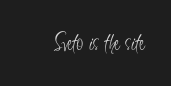
{"bold": "no", "underline": "no", "letter_spacing": "normal", "letter_spacing_em": 0.0, "glyph_px": 25}
